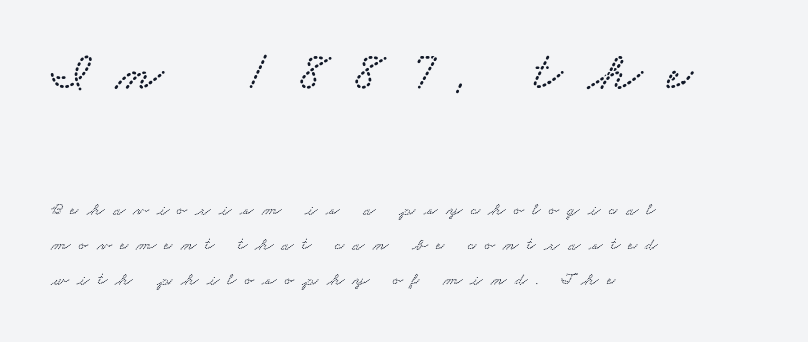
The image shows 55 px wide serif type; set left-aligned, loose line spacing (1.94x), unusually wide letter spacing (+0.46 em), not underlined; the first (top) block is 3.06x larger; low stroke contrast and a small x-height.
